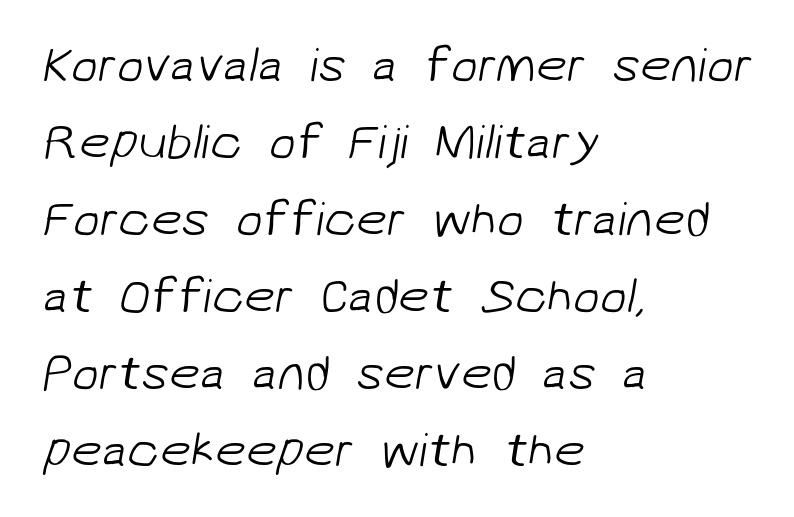
The words here are not underlined. This rendering employs a face without finishing strokes, i.e., a sans-serif. Here the glyphs are tracked normally, forming tight word shapes. The passage shown stacks its lines at a standard gap.
